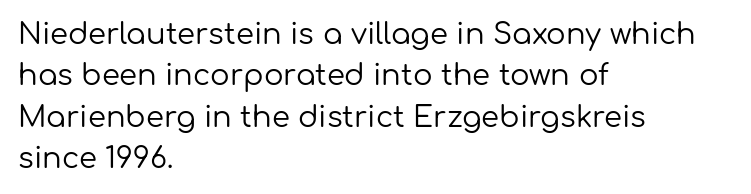
{"serif": "no", "italic": "no", "bold": "no", "weight": "regular", "width": "normal", "stroke_contrast": "low", "x_height": "medium", "monospaced": "no", "underline": "no", "align": "left", "line_spacing": "normal", "line_spacing_ratio": 1.43, "letter_spacing": "normal", "letter_spacing_em": 0.0, "glyph_px": 29}
